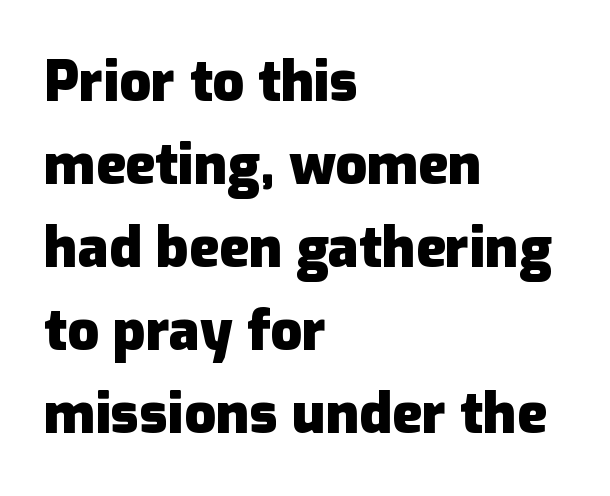
The image shows 56 px heavy sans-serif type, upright; set left-aligned, normal line spacing (1.48x), normal letter spacing, not underlined; low stroke contrast and a medium x-height.
